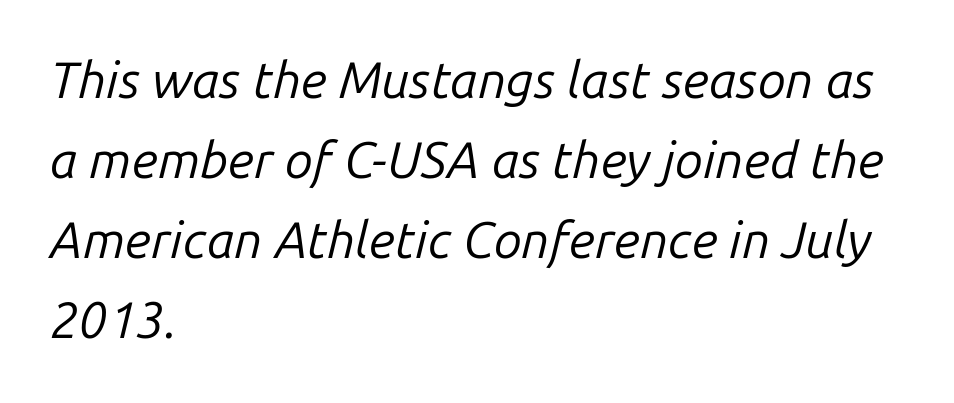
Q: Is the text bold? A: No.
Q: Is the text italic (slanted)? A: Yes, it leans right by about 14 degrees.
Q: Is the text underlined? A: No.
Q: How is the paragraph aligned? A: Left-aligned.
Q: Is the spacing between letters normal or unusually wide? A: Normal.
Q: Is the spacing between lines tight, normal or loose? A: Normal.
Q: Width (condensed, normal, or wide)? A: Normal.
Q: Stroke contrast? A: Low.
Q: x-height? A: Medium.
Q: Monospaced? A: No.
